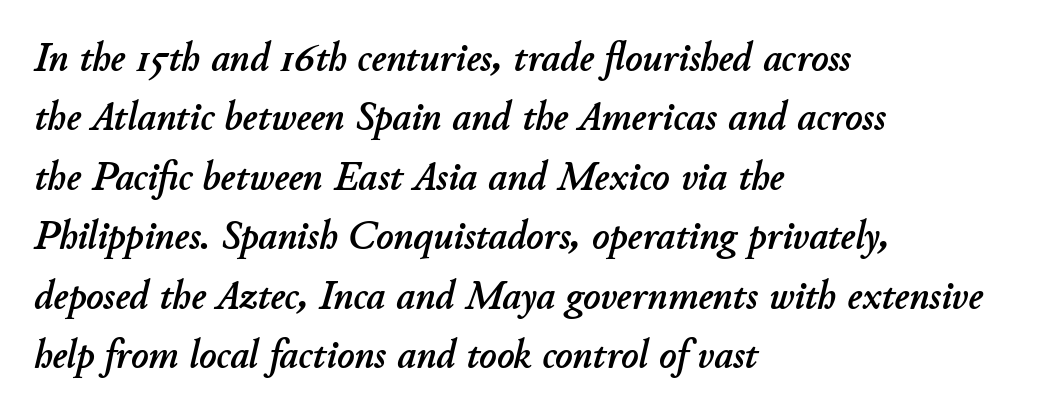
The image shows 41 px text type, italic (leaning right); set left-aligned, normal line spacing (1.45x), normal letter spacing, not underlined; low stroke contrast and a small x-height.
